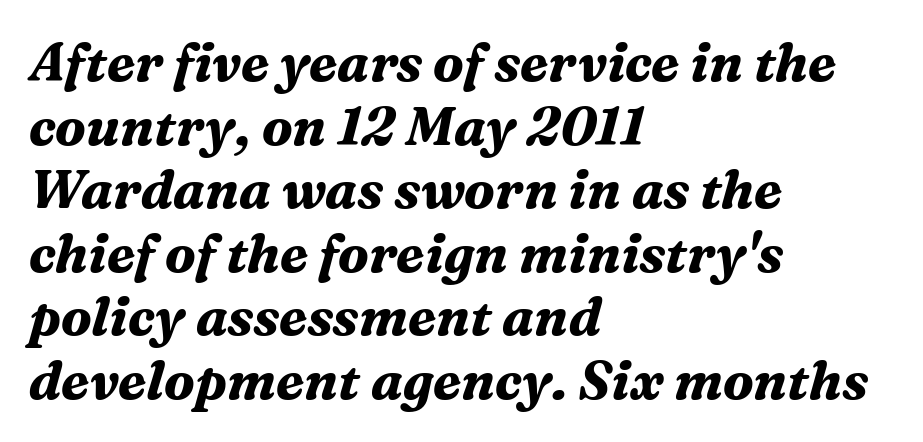
Q: Is the text bold? A: Yes.
Q: Is the text italic (slanted)? A: Yes, it leans right by about 16 degrees.
Q: Is the typeface a serif or a sans-serif typeface? A: Serif.
Q: Is the text underlined? A: No.
Q: How is the paragraph aligned? A: Left-aligned.
Q: Is the spacing between letters normal or unusually wide? A: Normal.
Q: Width (condensed, normal, or wide)? A: Normal.
Q: Stroke contrast? A: Medium.
Q: x-height? A: Medium.
Q: Monospaced? A: No.
